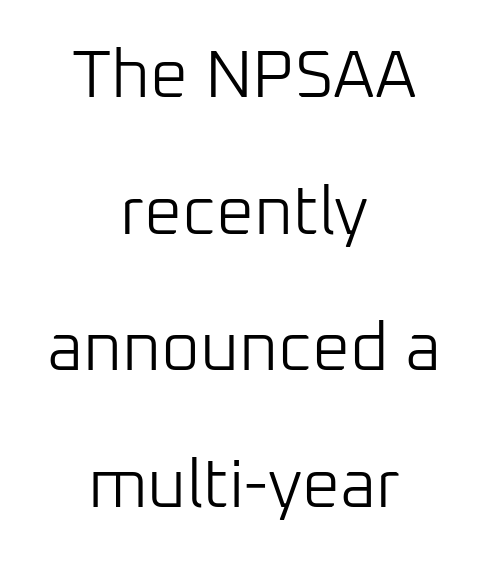
Bare-footed words on every line. Serifs: no, the terminals of the letterforms are clean. The tracking reads as untouched default to a designer's eye. Think of a printed novel: that variable character pitch is what you see here. Regarding leading, the lines here are spaced well apart.
